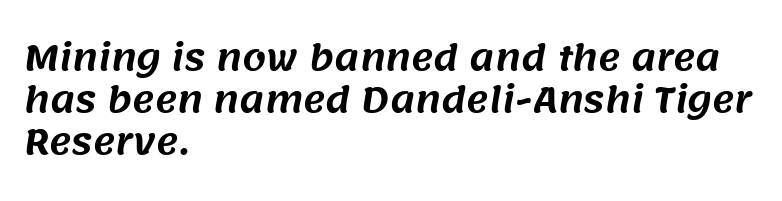
The image shows 34 px sans-serif type; set left-aligned, line spacing 1.23x, normal letter spacing, not underlined; medium stroke contrast and a large x-height.
